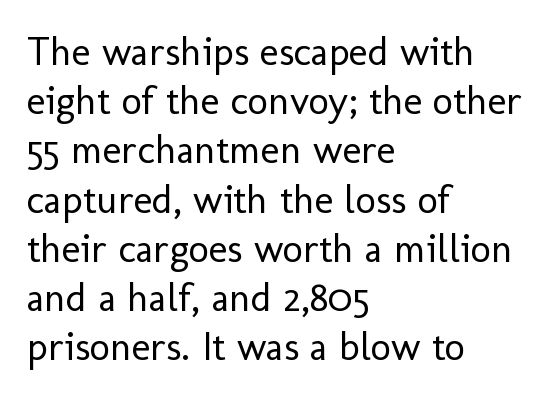
The image shows 40 px regular-weight sans-serif type, upright; set left-aligned, line spacing 1.23x, normal letter spacing, not underlined; low stroke contrast and a medium x-height.
